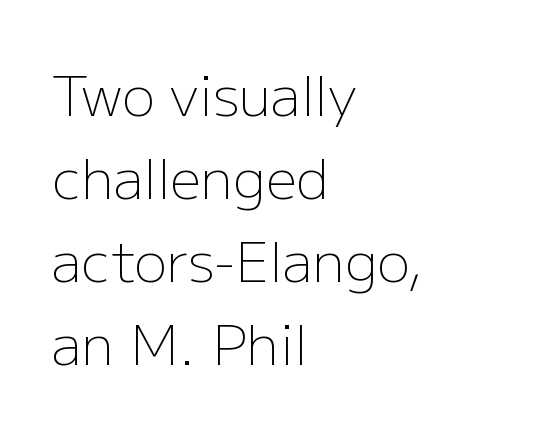
{"serif": "no", "italic": "no", "bold": "no", "weight": "light", "width": "normal", "stroke_contrast": "low", "x_height": "medium", "monospaced": "no", "underline": "no", "align": "left", "line_spacing": "normal", "line_spacing_ratio": 1.51, "letter_spacing": "normal", "letter_spacing_em": 0.0, "glyph_px": 55}
